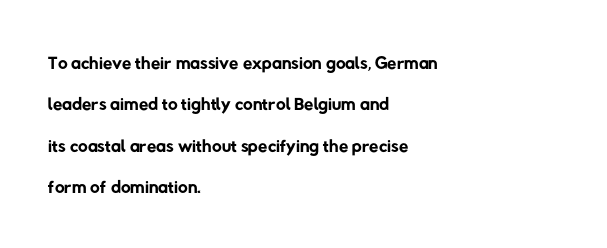
The image shows 27 px text type; set left-aligned, normal line spacing (1.53x), normal letter spacing, not underlined.
